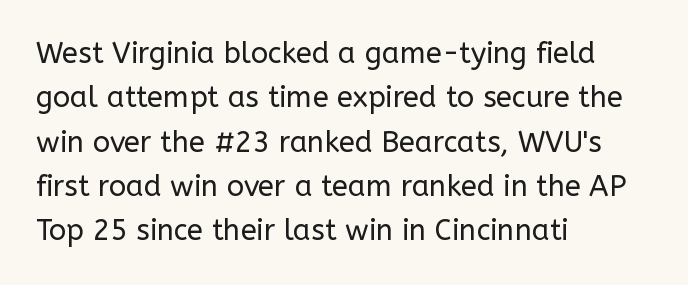
Horizontal alignment here is leftward, the default for most running prose. The font's upright variant was chosen for this text. Quick note: underline off. How are the letters spaced? Ordinarily, with no added tracking. Character widths vary here, with narrow letters taking less room than wide ones.
